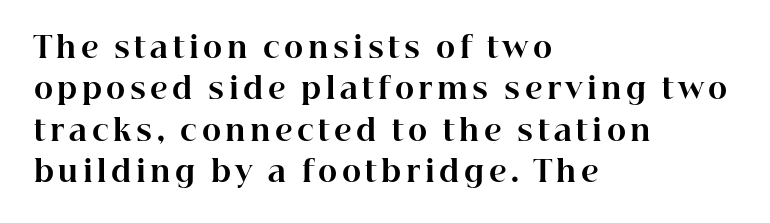
Q: Is the text bold? A: Yes.
Q: Is the text italic (slanted)? A: No, it is upright.
Q: Is the typeface a serif or a sans-serif typeface? A: Serif.
Q: Is the text underlined? A: No.
Q: How is the paragraph aligned? A: Left-aligned.
Q: Is the spacing between lines tight, normal or loose? A: Normal.
Q: Width (condensed, normal, or wide)? A: Normal.
Q: Stroke contrast? A: High.
Q: x-height? A: Medium.
Q: Monospaced? A: No.
